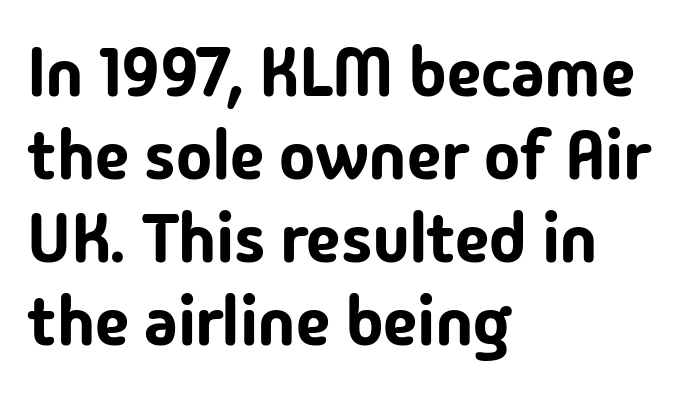
The image shows 68 px sans-serif type, upright; set left-aligned, line spacing 1.22x, normal letter spacing, not underlined; low stroke contrast and a medium x-height.
